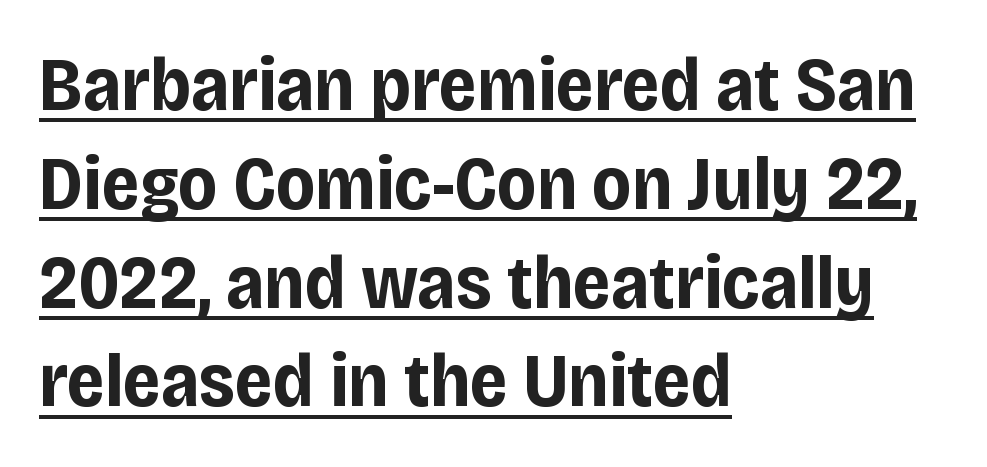
{"serif": "no", "italic": "no", "bold": "yes", "weight": "bold", "width": "condensed", "stroke_contrast": "low", "x_height": "large", "monospaced": "no", "underline": "yes", "align": "left", "line_spacing": "normal", "line_spacing_ratio": 1.3, "letter_spacing": "normal", "letter_spacing_em": 0.0, "glyph_px": 76}
